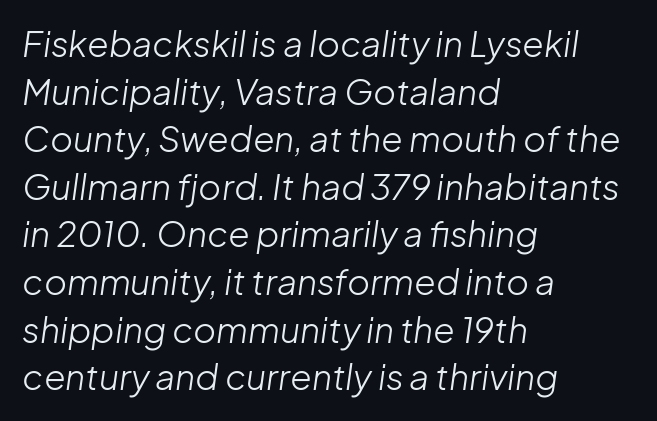
Is this a fixed-width face? No — the glyphs have proportional, varying widths. Characters are canted at an angle relative to the baseline's perpendicular. Notice how the passage keeps a crisp vertical edge on the left only. This is not heavy type; no bold has been used. Successive baselines arrive at the customary interval. Each word holds together tightly as a unit, with standard inter-letter gaps.
